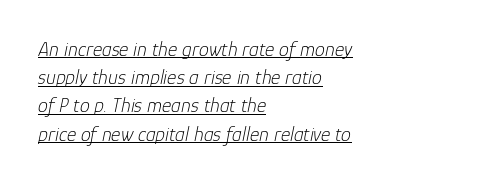
Q: Is the text bold? A: No.
Q: Is the text italic (slanted)? A: Yes, it leans right by about 12 degrees.
Q: Is the text underlined? A: Yes.
Q: How is the paragraph aligned? A: Left-aligned.
Q: Is the spacing between letters normal or unusually wide? A: Normal.
Q: Is the spacing between lines tight, normal or loose? A: Normal.
